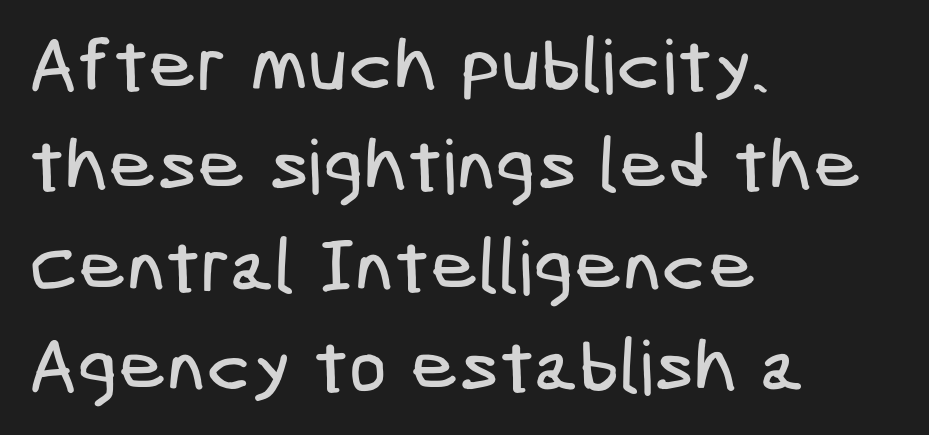
{"serif": "no", "width": "condensed", "stroke_contrast": "low", "x_height": "medium", "underline": "no", "align": "left", "line_spacing": "normal", "line_spacing_ratio": 1.34, "letter_spacing": "normal", "letter_spacing_em": 0.0, "glyph_px": 75}
